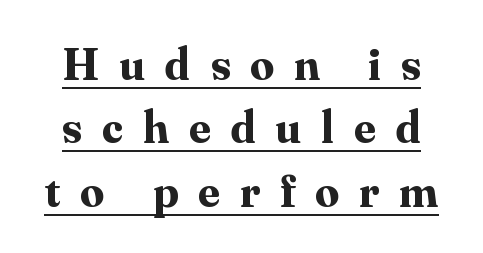
The image shows 47 px bold serif type, upright; set normal line spacing (1.35x), unusually wide letter spacing (+0.43 em), underlined; medium stroke contrast and a small x-height.
